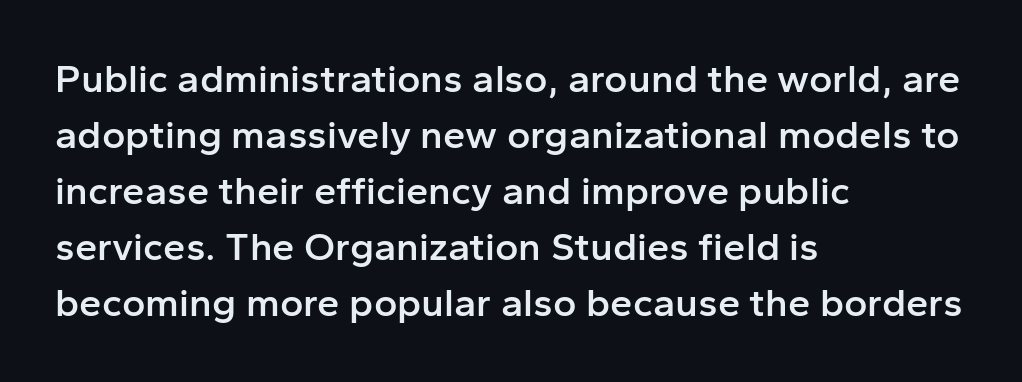
The image shows 40 px semibold sans-serif type, upright; set left-aligned, normal line spacing (1.4x), normal letter spacing, not underlined; low stroke contrast and a medium x-height.
